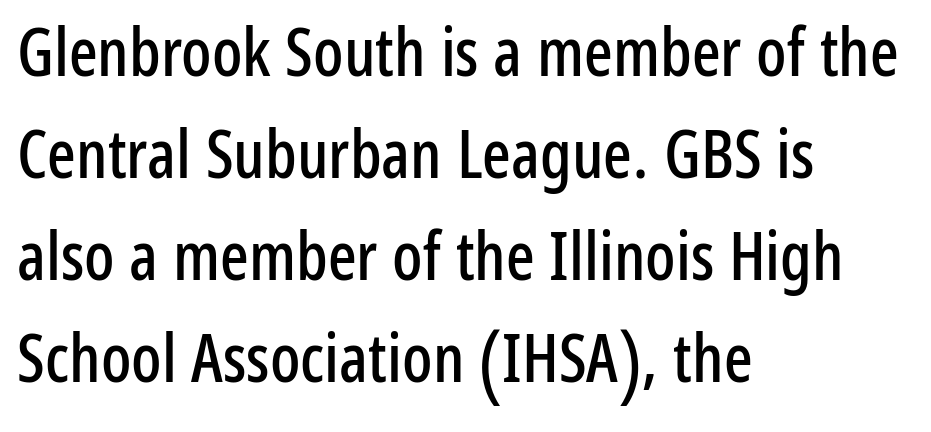
The image shows 67 px condensed sans-serif type, upright; set left-aligned, normal line spacing (1.52x), normal letter spacing, not underlined; low stroke contrast and a medium x-height.
